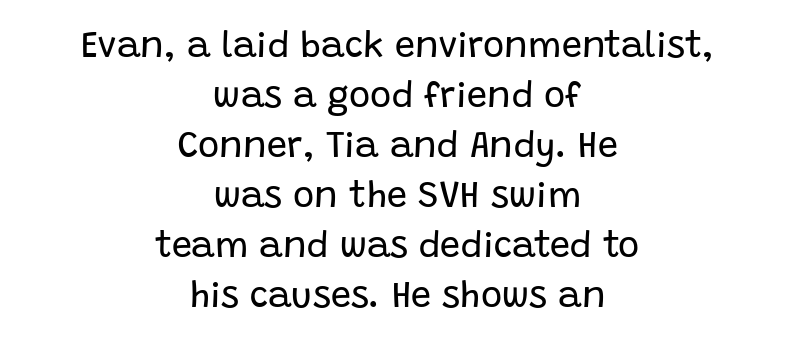
Q: Is the text bold? A: No.
Q: Is the text italic (slanted)? A: No, it is upright.
Q: Is the typeface a serif or a sans-serif typeface? A: Sans-serif.
Q: Is the text underlined? A: No.
Q: How is the paragraph aligned? A: Centered.
Q: Is the spacing between letters normal or unusually wide? A: Normal.
Q: Is the spacing between lines tight, normal or loose? A: Normal.
Q: Width (condensed, normal, or wide)? A: Normal.
Q: Stroke contrast? A: Low.
Q: x-height? A: Large.
Q: Monospaced? A: No.
